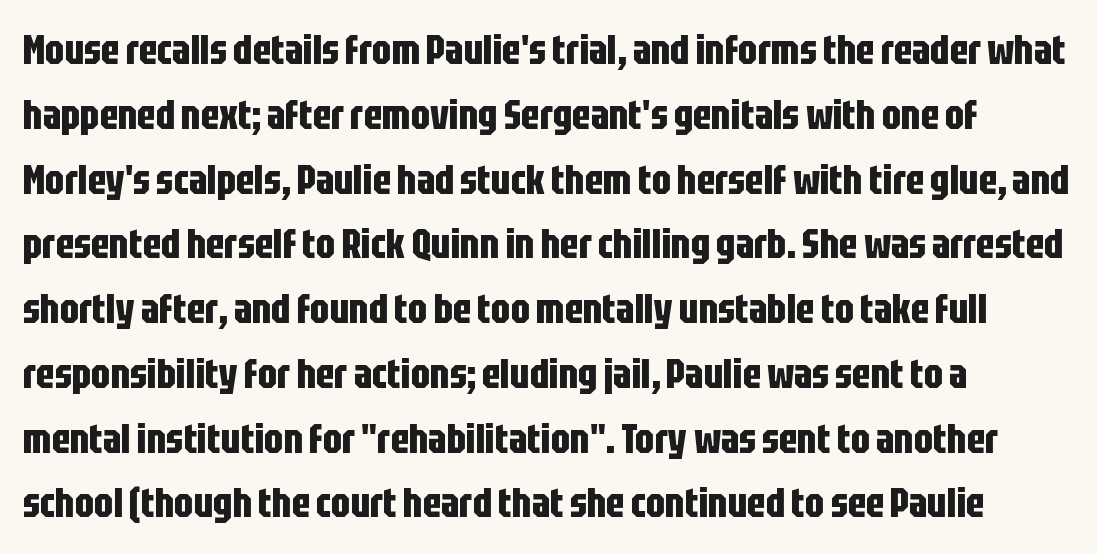
The image shows 41 px bold, condensed sans-serif type, upright; set left-aligned, normal line spacing (1.58x), normal letter spacing, not underlined; low stroke contrast and a large x-height.
